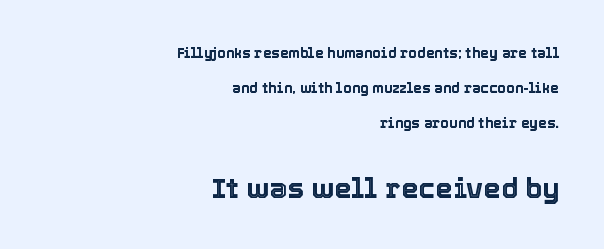
The image shows 28 px text type, upright; set right-aligned, loose line spacing (2.49x), normal letter spacing, not underlined; the second (bottom) block is 2.0x larger; a medium x-height.
